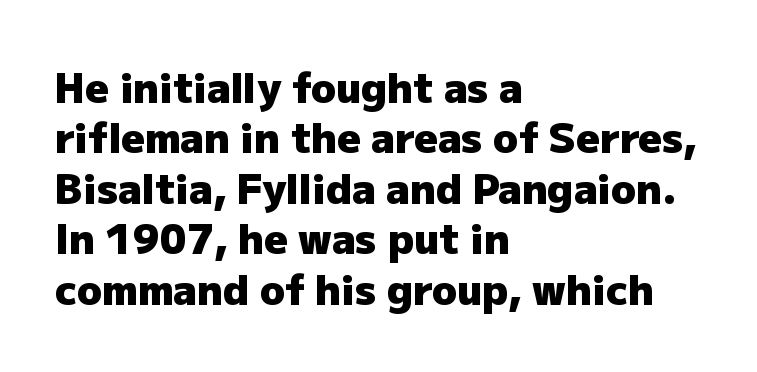
The image shows 41 px heavy sans-serif type, upright; set left-aligned, line spacing 1.23x, normal letter spacing, not underlined; low stroke contrast and a medium x-height.
